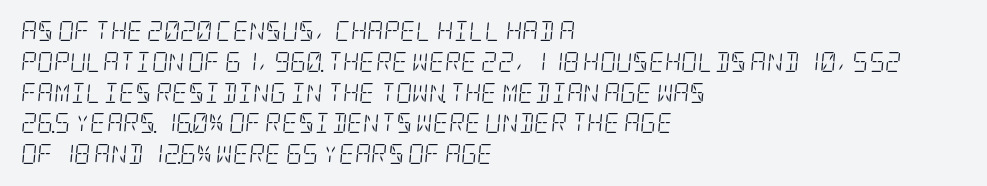
{"italic": "yes", "lean": "right", "slant_degrees": 5, "bold": "no", "underline": "no", "align": "left", "line_spacing": "normal", "line_spacing_ratio": 1.54, "letter_spacing": "normal", "letter_spacing_em": 0.0, "glyph_px": 20}
